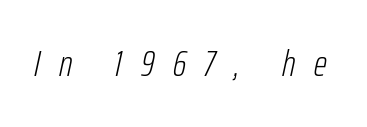
Is this a fixed-width face? No — the glyphs have proportional, varying widths. Weight: not bold — regular or lighter. Substantial extra tracking has been applied to these lines. Has an underline been added? It has not. These lines were composed using italics.
